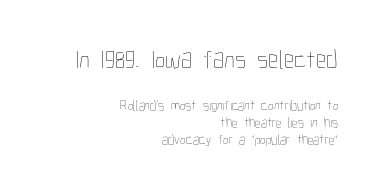
You can tell it's not italic because the verticals are truly vertical. Letters rest on an invisible, unmarked baseline. Between one letter and the next there's only the usual sliver of space. Compared with a typical body face, this is equally light or lighter still. Size hierarchy here favors the leading block over the trailing one. Horizontal alignment here is rightward, an uncommon choice for prose.
